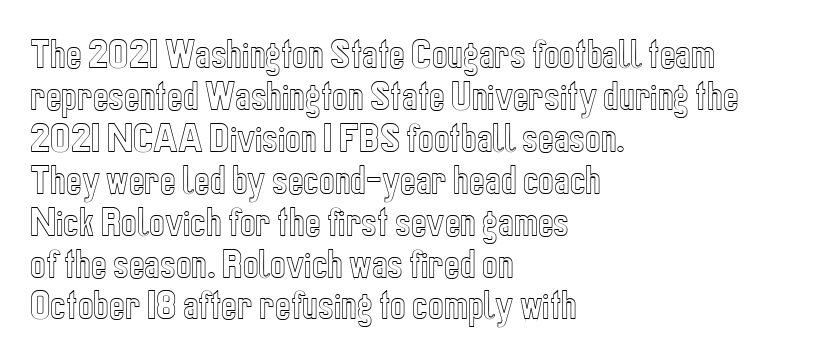
{"italic": "no", "width": "condensed", "x_height": "medium", "monospaced": "no", "underline": "no", "align": "left", "line_spacing": "normal", "line_spacing_ratio": 1.27, "letter_spacing": "normal", "letter_spacing_em": 0.0, "glyph_px": 33}
